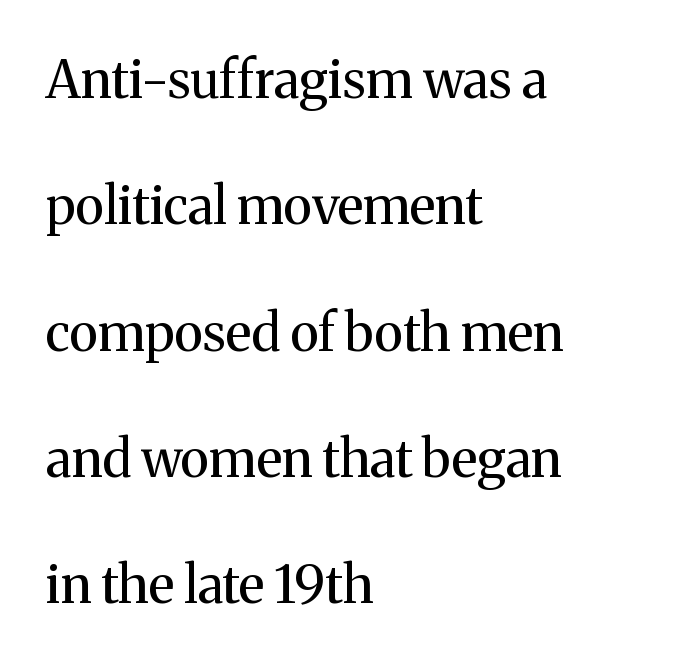
Words appear dense and cohesive because spacing is normal. The paragraph shown leans on its left margin. The weight would be labelled regular, book, light, or lighter still. Are there feet on the stems? There are — it's a serif.
